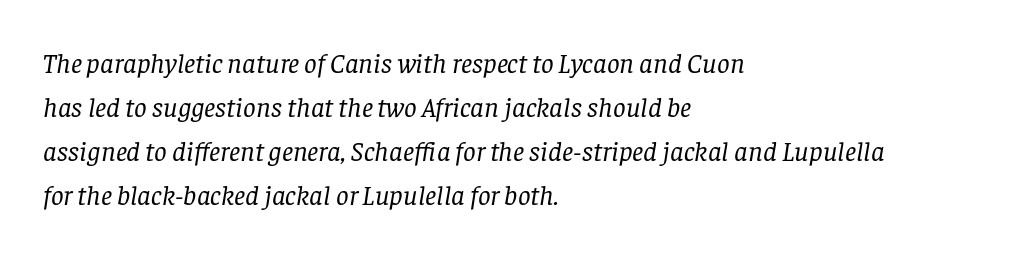
The image shows 28 px regular-weight serif type, italic (leaning right); set left-aligned, normal line spacing (1.57x), normal letter spacing, not underlined; low stroke contrast and a large x-height.
